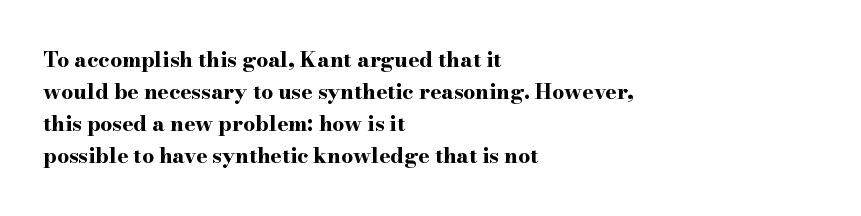
The image shows 21 px bold type, upright; set left-aligned, normal line spacing (1.53x), normal letter spacing, not underlined.
